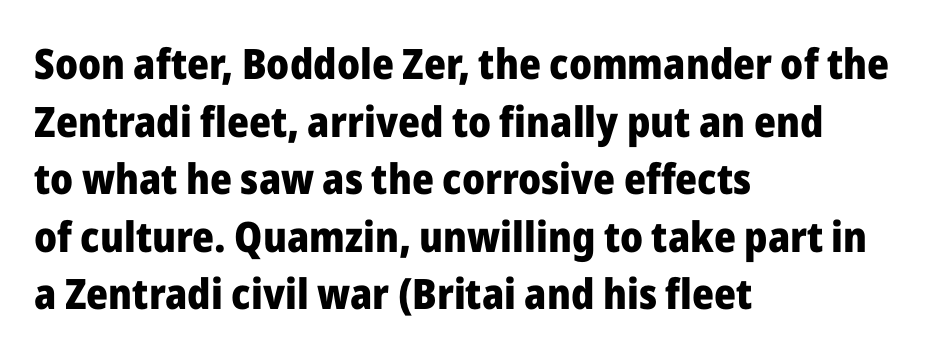
{"serif": "no", "italic": "no", "bold": "yes", "weight": "heavy", "width": "normal", "stroke_contrast": "low", "x_height": "medium", "monospaced": "no", "underline": "no", "align": "left", "line_spacing": "normal", "line_spacing_ratio": 1.37, "letter_spacing": "normal", "letter_spacing_em": 0.0, "glyph_px": 42}
